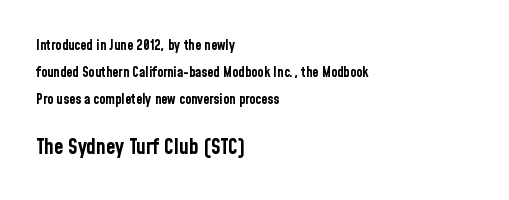
The image shows 21 px bold type, upright; set left-aligned, loose line spacing (1.92x), normal letter spacing, not underlined; the second (bottom) block is 1.5x larger.
